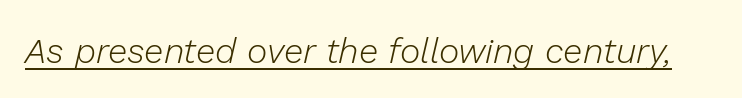
Q: Is the text bold? A: No.
Q: Is the text italic (slanted)? A: Yes, it leans right by about 13 degrees.
Q: Is the text underlined? A: Yes.
Q: Is the spacing between letters normal or unusually wide? A: Normal.
Q: Width (condensed, normal, or wide)? A: Normal.
Q: Stroke contrast? A: Low.
Q: x-height? A: Medium.
Q: Monospaced? A: No.
